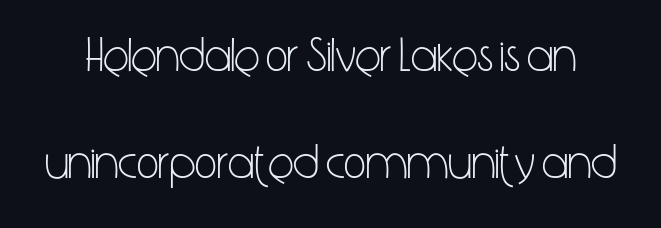
Spacing verdict: proportional, widths tailored to each character. A clean baseline with only descenders dipping below it. Leading is clearly above the norm, producing a sparse column. This is the regular roman posture of the typeface.
